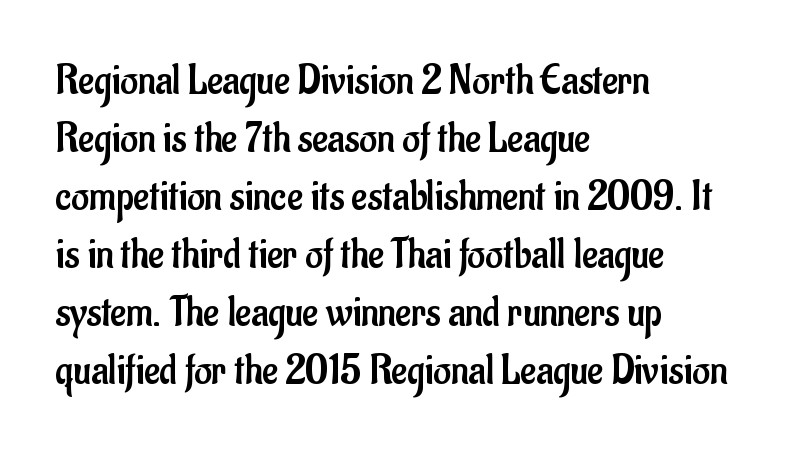
The image shows 43 px regular-weight, condensed sans-serif type, upright; set left-aligned, normal line spacing (1.35x), normal letter spacing, not underlined; low stroke contrast and a small x-height.
